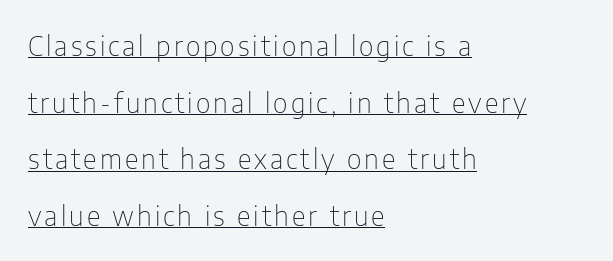
The image shows 27 px text type, upright; set left-aligned, loose line spacing (2.1x), underlined.
